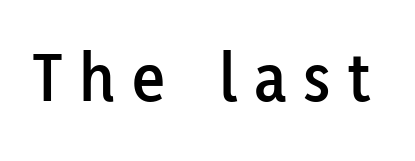
{"serif": "no", "italic": "no", "width": "normal", "stroke_contrast": "low", "x_height": "medium", "monospaced": "no", "underline": "no", "letter_spacing": "wide", "letter_spacing_em": 0.24, "glyph_px": 71}
